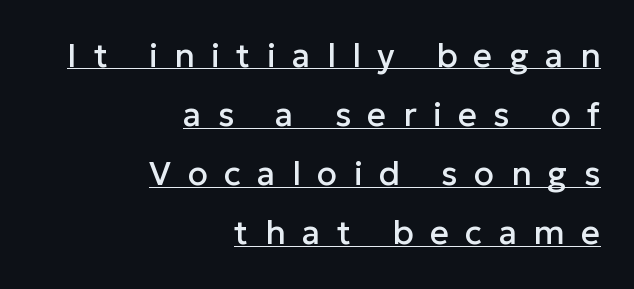
Each letter keeps its own natural width here, so spacing adapts to shape. The passage is arranged like a letterhead date or caption credit — flush right. The rendering shows plain stroke endings on the letterforms — a sans-serif design. Has an underline been added? It has. Short note: letters widely spaced.
